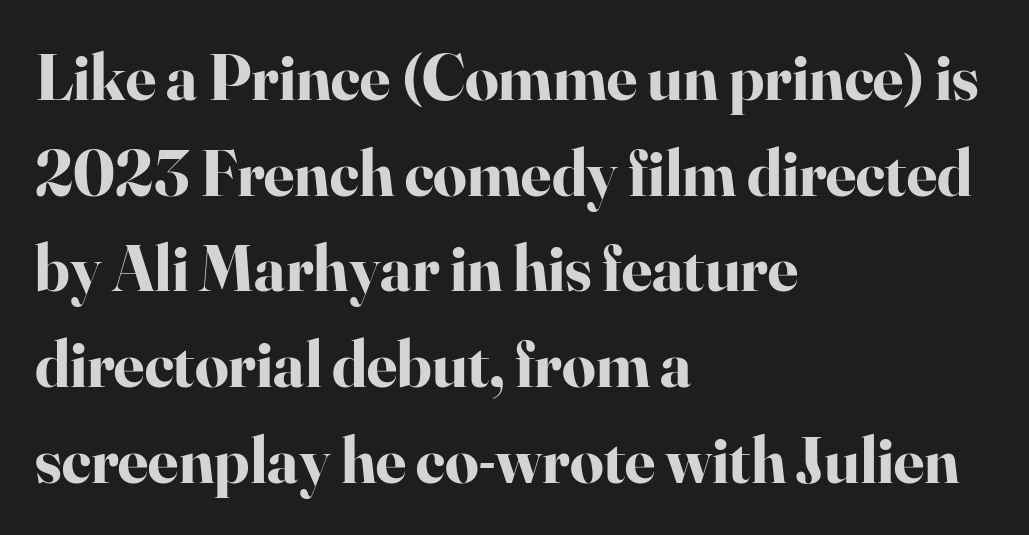
{"serif": "yes", "italic": "no", "bold": "yes", "weight": "bold", "width": "normal", "stroke_contrast": "high", "x_height": "small", "monospaced": "no", "underline": "no", "align": "left", "line_spacing": "normal", "line_spacing_ratio": 1.45, "letter_spacing": "normal", "letter_spacing_em": 0.0, "glyph_px": 66}
